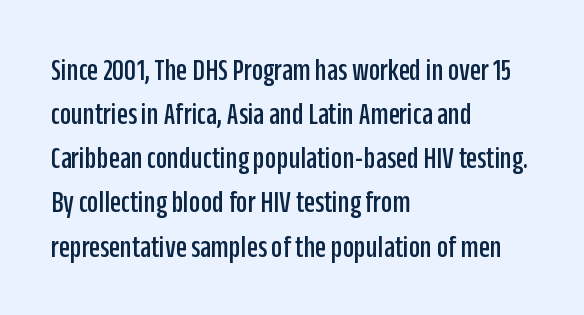
Q: Is the text italic (slanted)? A: No, it is upright.
Q: Is the typeface a serif or a sans-serif typeface? A: Sans-serif.
Q: Is the text underlined? A: No.
Q: How is the paragraph aligned? A: Left-aligned.
Q: Is the spacing between letters normal or unusually wide? A: Normal.
Q: Is the spacing between lines tight, normal or loose? A: Normal.
Q: Width (condensed, normal, or wide)? A: Condensed.
Q: Stroke contrast? A: Low.
Q: x-height? A: Large.
Q: Monospaced? A: No.
